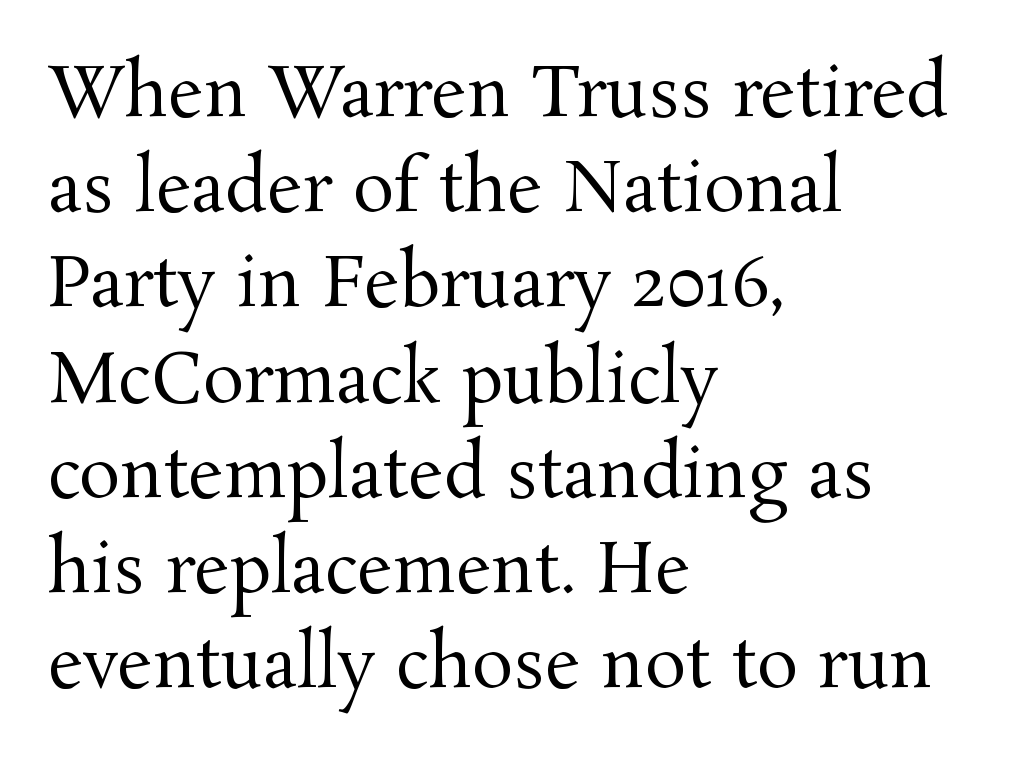
{"serif": "yes", "italic": "no", "bold": "no", "weight": "regular", "width": "normal", "stroke_contrast": "medium", "x_height": "medium", "monospaced": "no", "underline": "no", "align": "left", "line_spacing": "normal", "line_spacing_ratio": 1.38, "letter_spacing": "normal", "letter_spacing_em": 0.0, "glyph_px": 69}
